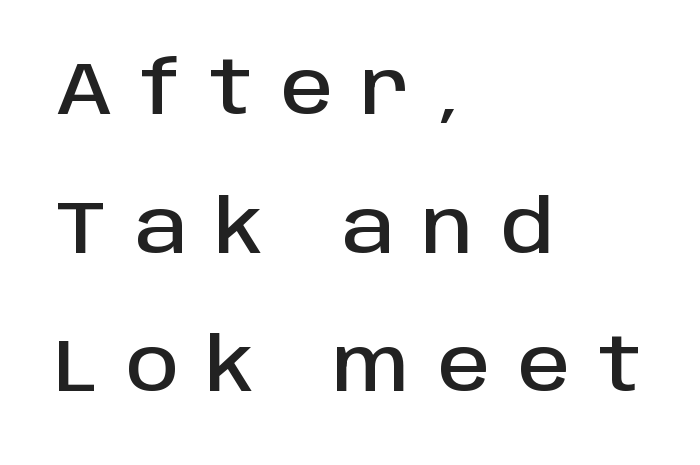
{"serif": "no", "italic": "no", "width": "normal", "stroke_contrast": "low", "x_height": "large", "monospaced": "no", "underline": "no", "align": "left", "line_spacing": "loose", "line_spacing_ratio": 1.9, "letter_spacing": "wide", "letter_spacing_em": 0.39, "glyph_px": 73}
